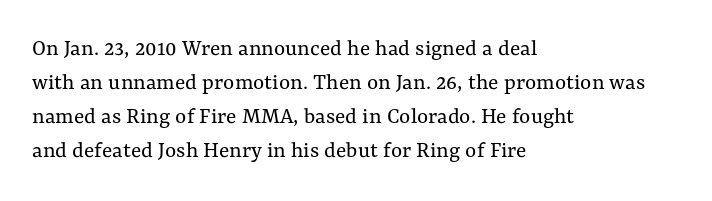
{"italic": "no", "bold": "no", "underline": "no", "align": "left", "line_spacing": "normal", "line_spacing_ratio": 1.42, "letter_spacing": "normal", "letter_spacing_em": 0.0, "glyph_px": 24}
